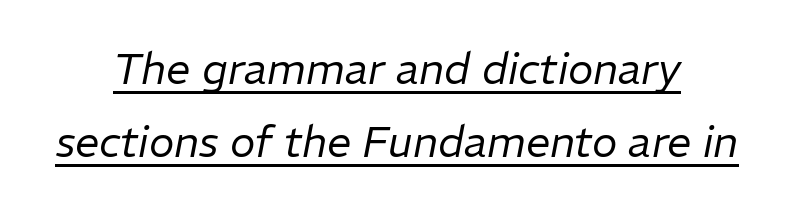
The image shows 43 px regular-weight type, italic (leaning right); set centered, normal line spacing (1.7x), normal letter spacing, underlined; low stroke contrast and a medium x-height.
